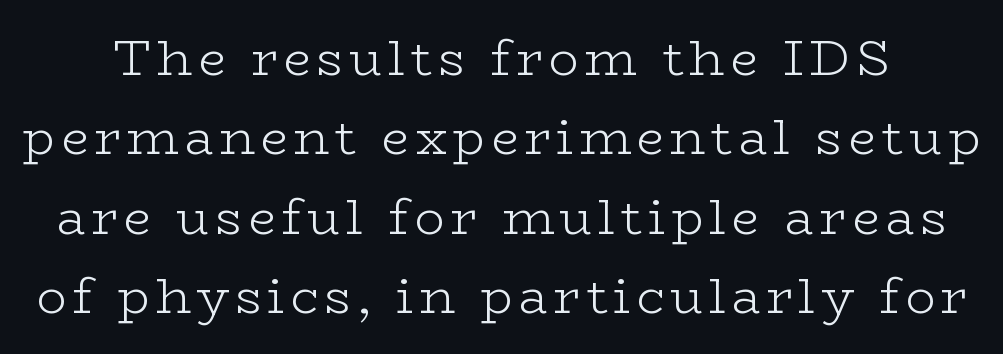
Q: Is the text bold? A: No.
Q: Is the text italic (slanted)? A: No, it is upright.
Q: Is the typeface a serif or a sans-serif typeface? A: Serif.
Q: Is the text underlined? A: No.
Q: Is the spacing between lines tight, normal or loose? A: Normal.
Q: Width (condensed, normal, or wide)? A: Wide.
Q: Stroke contrast? A: Low.
Q: x-height? A: Medium.
Q: Monospaced? A: No.
